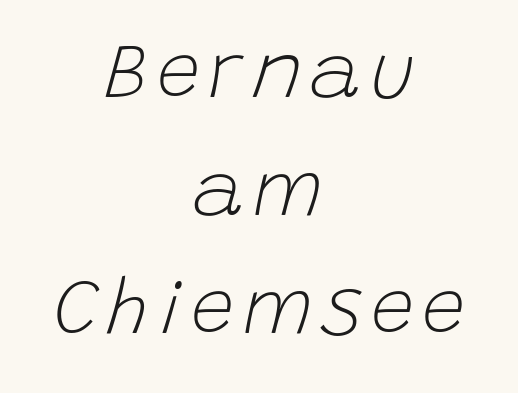
The image shows 78 px light type, italic (leaning right); set centered, normal line spacing (1.51x), not underlined; low stroke contrast and a large x-height.
